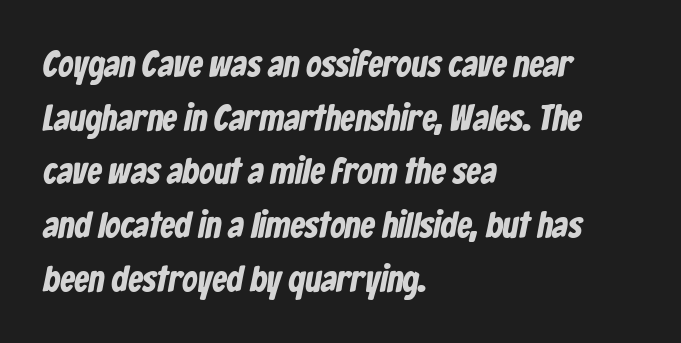
This rendering uses left alignment, leaving the right contour irregular. The passage shown has conventional tracking throughout. Anything drawn beneath the words? Only blank space. On the weight axis this lands at bold, roughly 700.
